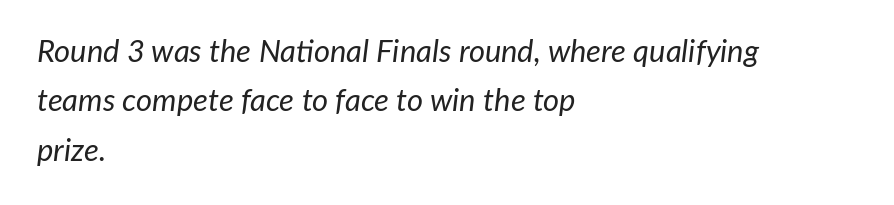
Interline gaps are of average width in this sample. The line texture is even and compact thanks to regular tracking. Unmarked baselines from the first word to the last. If you drew a line through each stem, it would be angled. Spacing verdict: proportional, widths tailored to each character. Is this a heavy cut? Hardly; it is regular or lighter.
